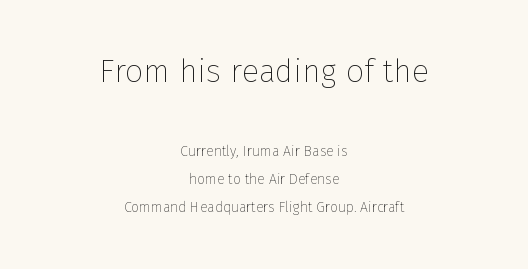
{"serif": "no", "italic": "no", "bold": "no", "weight": "thin", "width": "normal", "stroke_contrast": "low", "x_height": "medium", "monospaced": "no", "underline": "no", "align": "center", "line_spacing": "loose", "line_spacing_ratio": 2.01, "letter_spacing": "normal", "letter_spacing_em": 0.0, "larger_block": "first", "size_ratio": 2.29, "glyph_px": 32}
